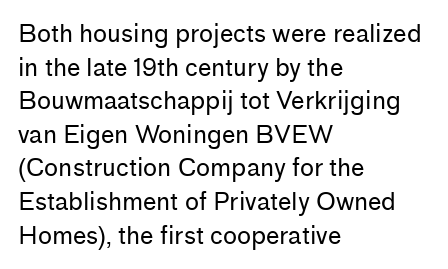
Does the copy run flush right? No — it runs flush left. Does extra space separate the letters? No, they use regular spacing. The letters look calm and open, with moderate or lighter stems. Beneath every word, the page is bare. Normally led — the rows are evenly, conventionally spaced.
